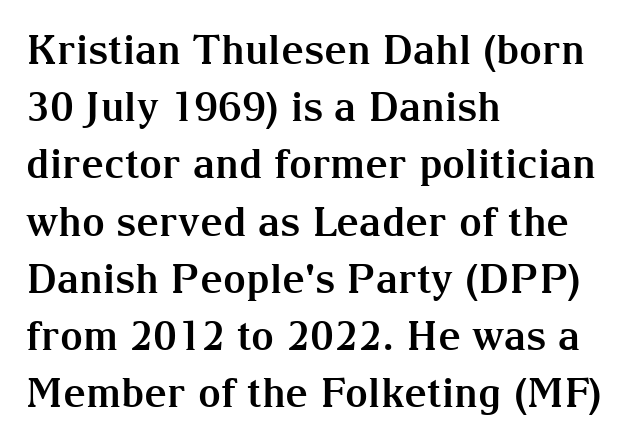
The passage shown is typeset with a serif family. Left-aligned paragraph, ragged on the right. Posture: straight, roman, zero tilt. Nobody touched the tracking dial on this one. Varying glyph widths throughout — classic text-font behaviour.
